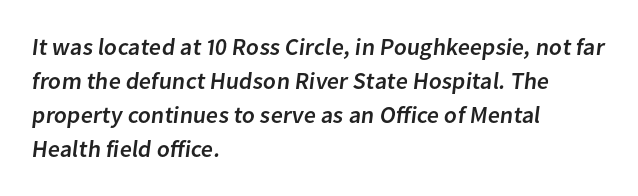
Q: Is the text underlined? A: No.
Q: How is the paragraph aligned? A: Left-aligned.
Q: Is the spacing between letters normal or unusually wide? A: Normal.
Q: Is the spacing between lines tight, normal or loose? A: Normal.
